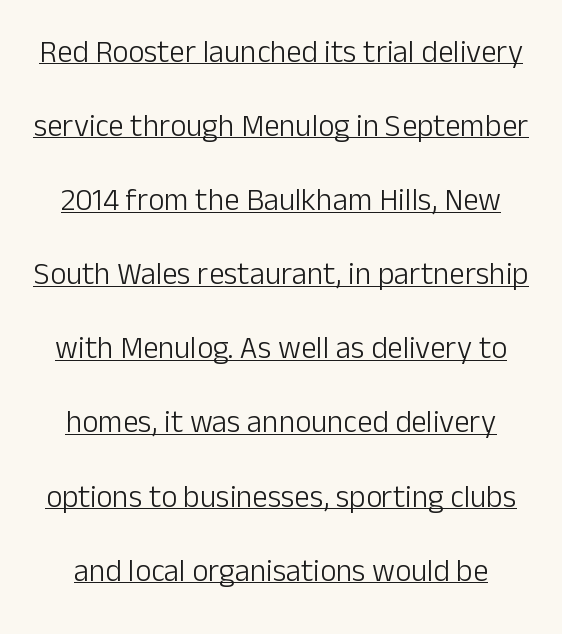
Q: Is the text bold? A: No.
Q: Is the text italic (slanted)? A: No, it is upright.
Q: Is the typeface a serif or a sans-serif typeface? A: Sans-serif.
Q: Is the text underlined? A: Yes.
Q: Is the spacing between letters normal or unusually wide? A: Normal.
Q: Is the spacing between lines tight, normal or loose? A: Loose.
Q: Width (condensed, normal, or wide)? A: Normal.
Q: Stroke contrast? A: Low.
Q: x-height? A: Medium.
Q: Monospaced? A: No.
